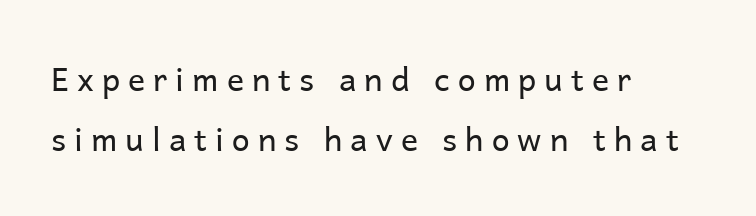
The image shows 32 px regular-weight sans-serif type, upright; set left-aligned, line spacing 1.88x, unusually wide letter spacing (+0.25 em), not underlined; low stroke contrast and a medium x-height.
